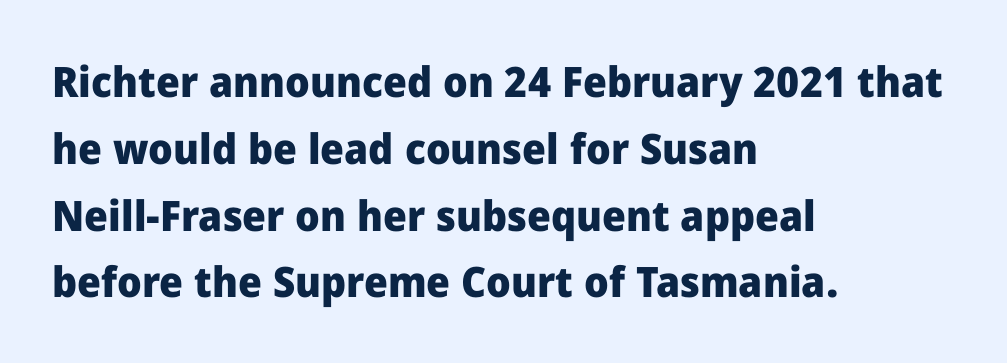
Q: Is the text bold? A: Yes.
Q: Is the text italic (slanted)? A: No, it is upright.
Q: Is the typeface a serif or a sans-serif typeface? A: Sans-serif.
Q: Is the text underlined? A: No.
Q: How is the paragraph aligned? A: Left-aligned.
Q: Is the spacing between letters normal or unusually wide? A: Normal.
Q: Is the spacing between lines tight, normal or loose? A: Normal.
Q: Width (condensed, normal, or wide)? A: Normal.
Q: Stroke contrast? A: Low.
Q: x-height? A: Medium.
Q: Monospaced? A: No.
